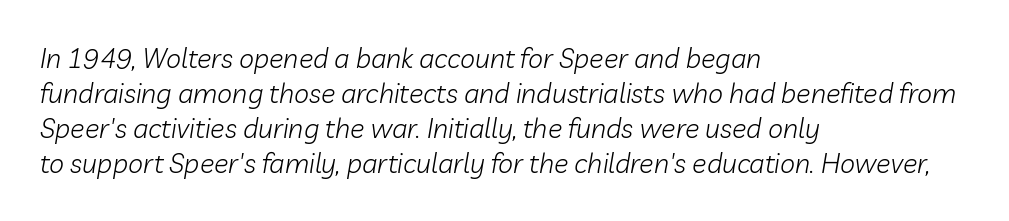
{"italic": "yes", "lean": "right", "slant_degrees": 10, "bold": "no", "underline": "no", "align": "left", "line_spacing": "normal", "line_spacing_ratio": 1.3, "letter_spacing": "normal", "letter_spacing_em": 0.0, "glyph_px": 27}
